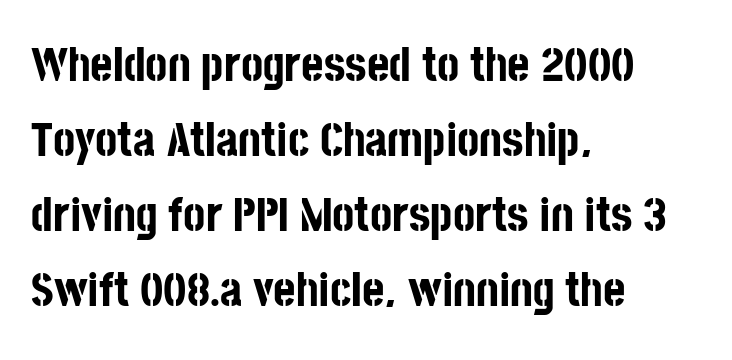
Q: Is the text bold? A: Yes.
Q: Is the text italic (slanted)? A: No, it is upright.
Q: Is the typeface a serif or a sans-serif typeface? A: Sans-serif.
Q: Is the text underlined? A: No.
Q: How is the paragraph aligned? A: Left-aligned.
Q: Is the spacing between letters normal or unusually wide? A: Normal.
Q: Is the spacing between lines tight, normal or loose? A: Normal.
Q: Width (condensed, normal, or wide)? A: Condensed.
Q: Stroke contrast? A: Low.
Q: x-height? A: Large.
Q: Monospaced? A: No.
